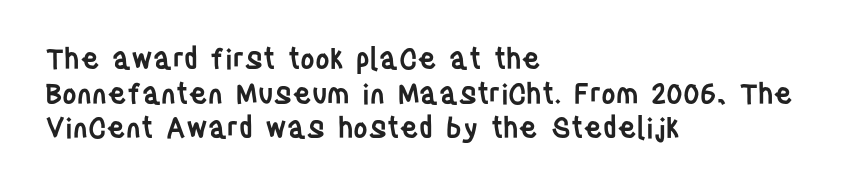
The image shows 28 px semibold, condensed sans-serif type, upright; set left-aligned, line spacing 1.24x, normal letter spacing, not underlined; low stroke contrast and a large x-height.
